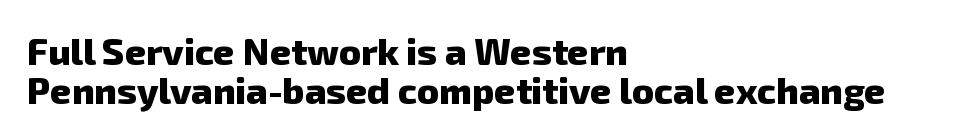
The image shows 37 px heavy sans-serif type; set left-aligned, tight line spacing (1.06x), normal letter spacing, not underlined; low stroke contrast and a medium x-height.
